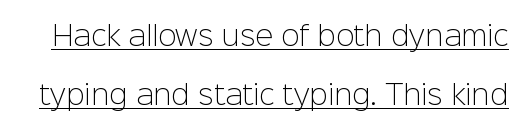
Weight: in the light-to-regular range. Between one letter and the next there's only the usual sliver of space. A great deal of white space separates one row of letters from the next. Underlined type. Rendered with straight, roman letterforms.
